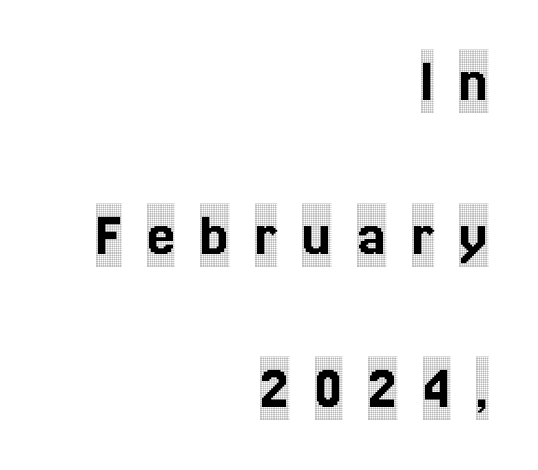
The image shows 63 px condensed serif type, upright; set right-aligned, loose line spacing (2.44x), unusually wide letter spacing (+0.4 em), not underlined; a large x-height.
